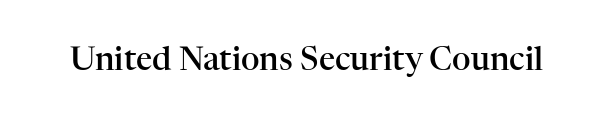
The image shows 32 px semibold serif type, upright; set normal letter spacing, not underlined; high stroke contrast and a medium x-height.
